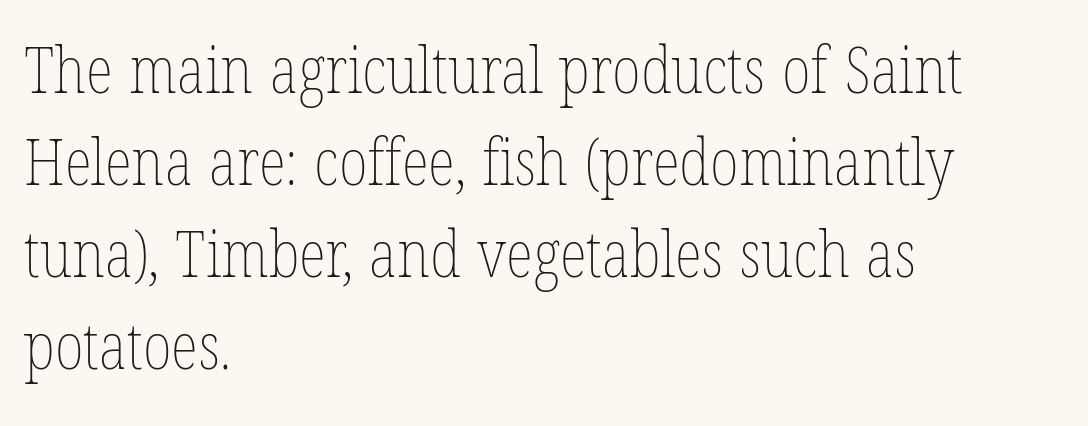
{"italic": "no", "bold": "no", "weight": "thin", "width": "condensed", "stroke_contrast": "low", "x_height": "medium", "monospaced": "no", "underline": "no", "align": "left", "line_spacing": "normal", "line_spacing_ratio": 1.44, "letter_spacing": "normal", "letter_spacing_em": 0.0, "glyph_px": 64}
